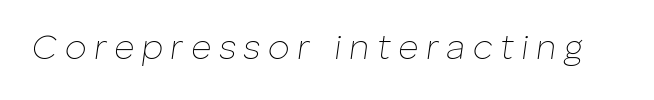
Q: Is the text bold? A: No.
Q: Is the text italic (slanted)? A: Yes, it leans right by about 8 degrees.
Q: Is the text underlined? A: No.
Q: Is the spacing between letters normal or unusually wide? A: Unusually wide.
Q: Width (condensed, normal, or wide)? A: Normal.
Q: Stroke contrast? A: Low.
Q: x-height? A: Medium.
Q: Monospaced? A: No.
